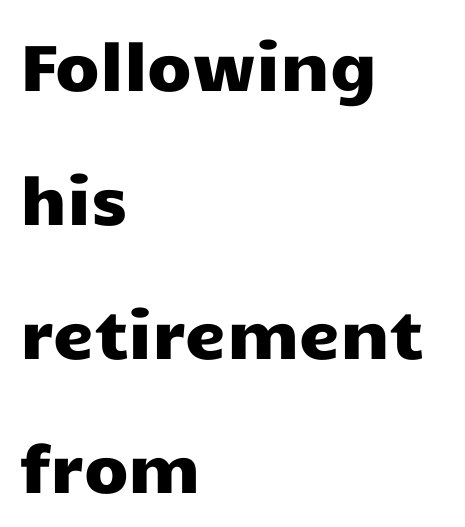
Grotesque or geometric, the face here clearly has no serifs. Clear beneath every line of the passage. You could fit nearly another row in the gap between these rows. Does extra space separate the letters? No, they use regular spacing. Character widths vary here, with narrow letters taking less room than wide ones.
